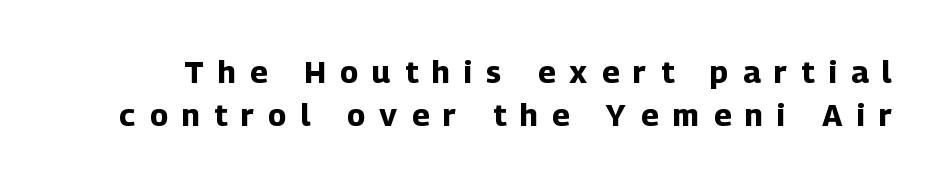
Look at the stroke-to-counter ratio: heavy, a bold. Evenly set lines give the paragraph a standard silhouette. Think of a printed novel: that variable character pitch is what you see here. Compared with typical body copy, the letter spacing here is much looser. Designer's note — italics off, roman on. Quick note: underline off.
